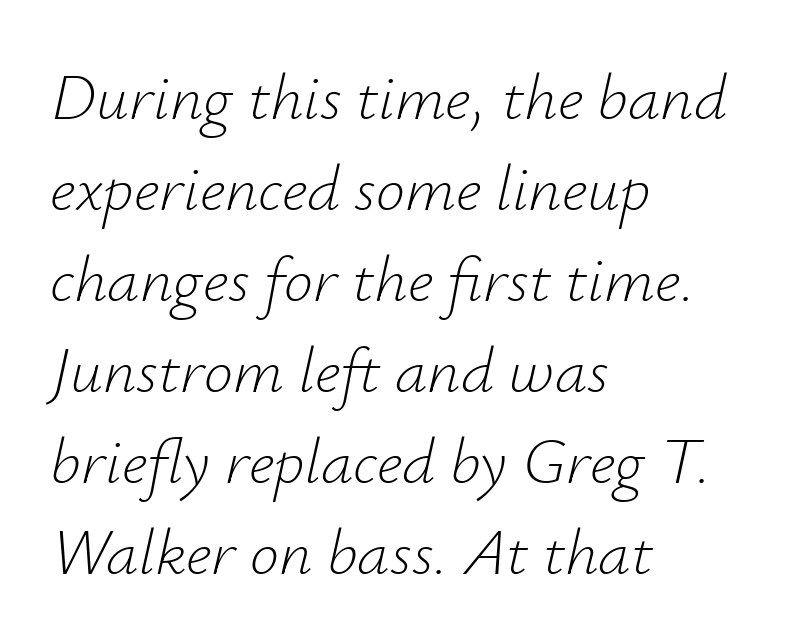
Q: Is the text bold? A: No.
Q: Is the text italic (slanted)? A: Yes, it leans right by about 12 degrees.
Q: Is the text underlined? A: No.
Q: How is the paragraph aligned? A: Left-aligned.
Q: Is the spacing between letters normal or unusually wide? A: Normal.
Q: Is the spacing between lines tight, normal or loose? A: Normal.
Q: Width (condensed, normal, or wide)? A: Normal.
Q: Stroke contrast? A: Low.
Q: x-height? A: Small.
Q: Monospaced? A: No.
